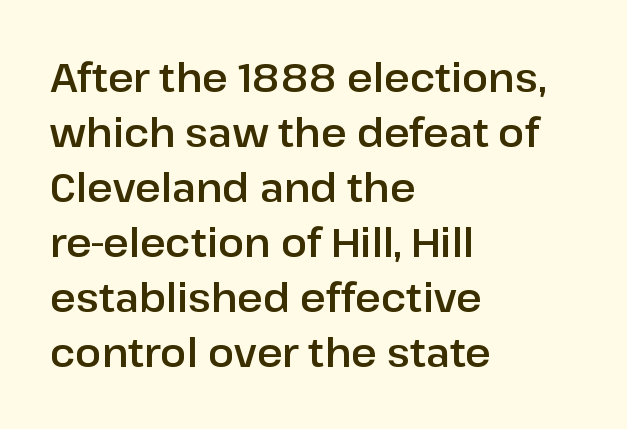
The image shows 39 px sans-serif type, upright; set left-aligned, normal line spacing (1.41x), normal letter spacing, not underlined; low stroke contrast and a medium x-height.
